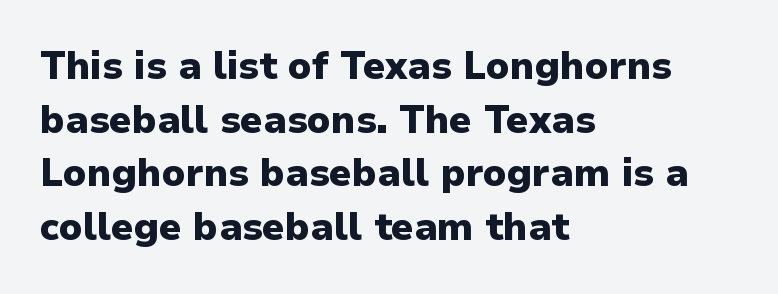
The image shows 38 px heavy sans-serif type, upright; set left-aligned, normal line spacing (1.41x), normal letter spacing, not underlined; low stroke contrast and a medium x-height.
